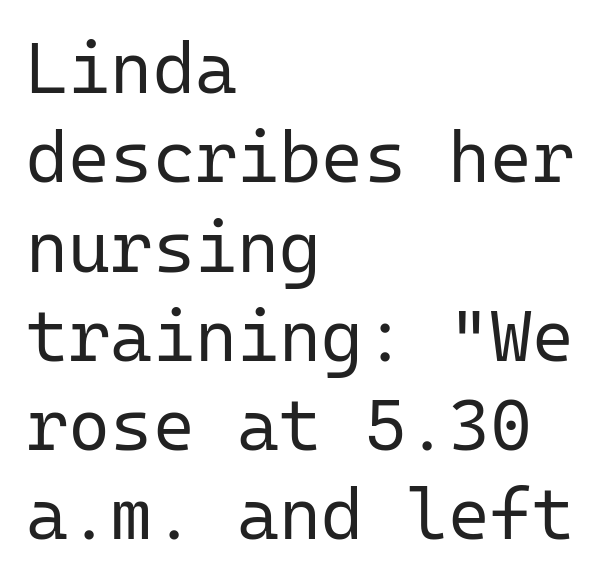
Q: Is the text bold? A: No.
Q: Is the text italic (slanted)? A: No, it is upright.
Q: Is the typeface a serif or a sans-serif typeface? A: Sans-serif.
Q: Is the text underlined? A: No.
Q: How is the paragraph aligned? A: Left-aligned.
Q: Is the spacing between letters normal or unusually wide? A: Normal.
Q: Width (condensed, normal, or wide)? A: Normal.
Q: Stroke contrast? A: Low.
Q: x-height? A: Medium.
Q: Monospaced? A: Yes.
